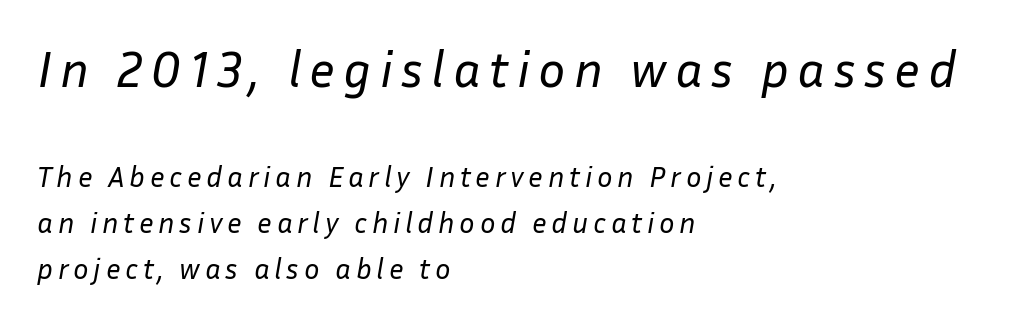
{"italic": "yes", "lean": "right", "slant_degrees": 10, "bold": "no", "weight": "regular", "width": "normal", "stroke_contrast": "low", "x_height": "medium", "monospaced": "no", "underline": "no", "align": "left", "line_spacing": "normal", "line_spacing_ratio": 1.58, "larger_block": "first", "size_ratio": 1.76, "glyph_px": 51}
